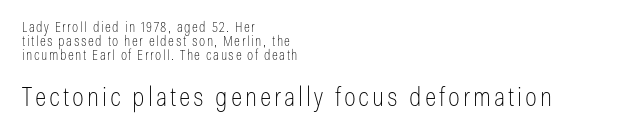
{"italic": "no", "bold": "no", "underline": "no", "align": "left", "line_spacing": "tight", "line_spacing_ratio": 1.01, "larger_block": "second", "size_ratio": 1.93, "glyph_px": 27}
